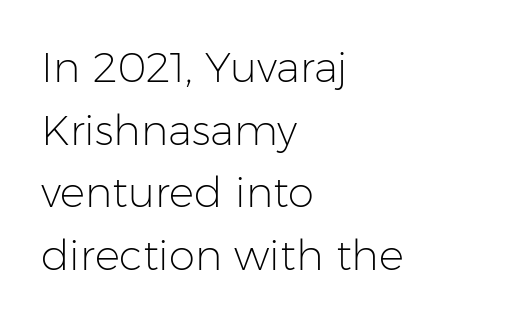
Nothing heavy about these letters — not bold at all. Tracking value appears to be zero — textbook default spacing. Whoever set this chose a conventional vertical rhythm. I'd call this a sans setting — the letters go barefoot. Lines of text with bare space underneath. The letters stand straight up with perfectly vertical stems.
